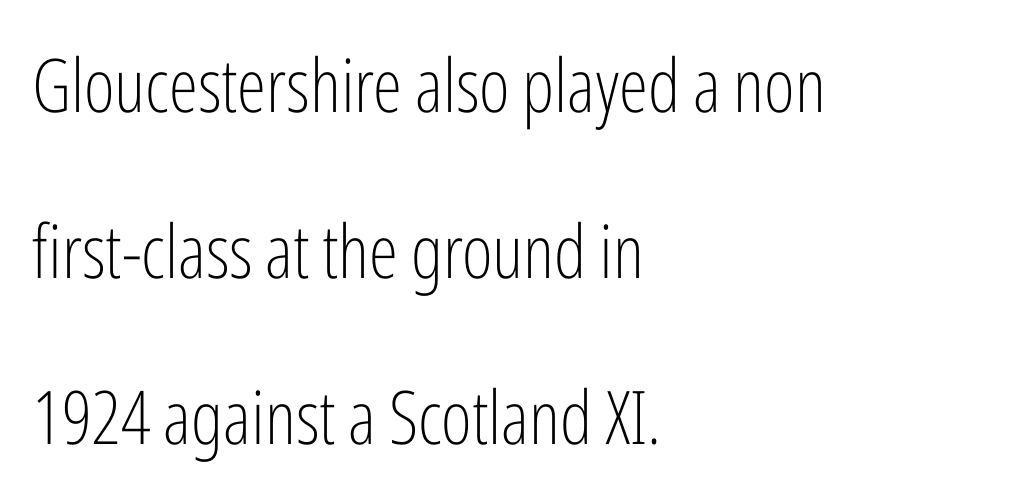
{"serif": "no", "italic": "no", "bold": "no", "weight": "light", "width": "condensed", "stroke_contrast": "low", "x_height": "medium", "monospaced": "no", "underline": "no", "align": "left", "line_spacing": "loose", "line_spacing_ratio": 2.24, "letter_spacing": "normal", "letter_spacing_em": 0.0, "glyph_px": 74}
